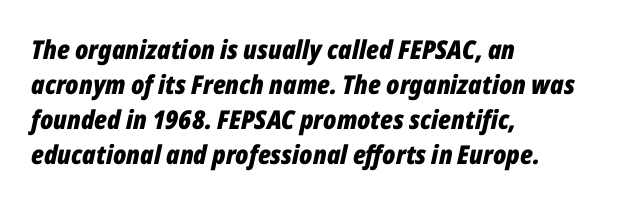
Descenders are the only things crossing below the line. Does the lettering tilt? It does — this is italic. The line-height multiplier appears to be the usual default. Typeset ragged right — the left edge is the straight one. These lines carry a lot of weight — the face is fully bold. Default kerning and tracking; the words read as compact shapes.
